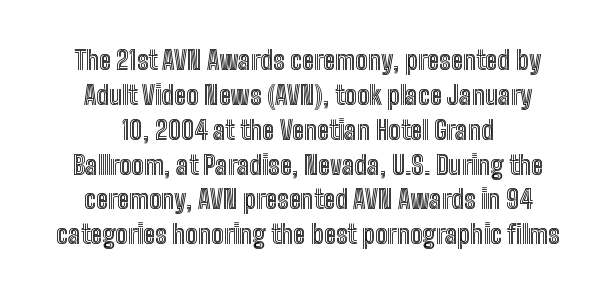
{"italic": "no", "underline": "no", "align": "center", "line_spacing": "normal", "line_spacing_ratio": 1.34, "letter_spacing": "normal", "letter_spacing_em": 0.0, "glyph_px": 26}
